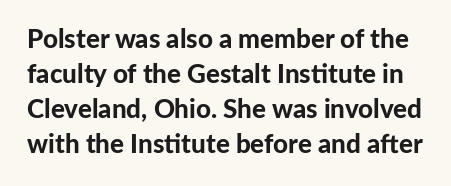
The image shows 26 px bold type, upright; set normal line spacing (1.34x), normal letter spacing, not underlined.
